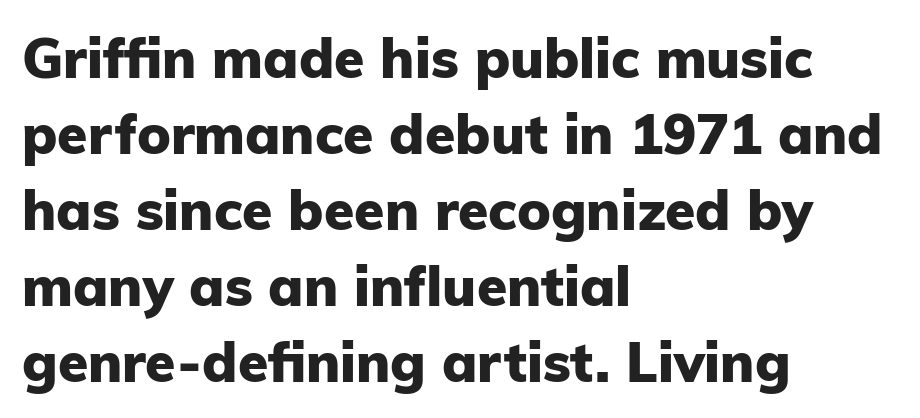
The image shows 55 px heavy sans-serif type, upright; set left-aligned, normal line spacing (1.38x), normal letter spacing, not underlined; low stroke contrast and a medium x-height.
